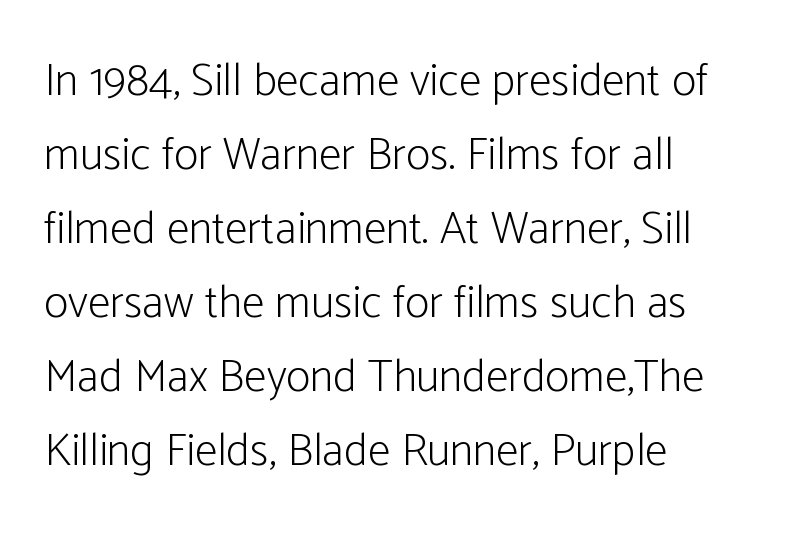
{"serif": "no", "italic": "no", "bold": "no", "weight": "light", "width": "condensed", "stroke_contrast": "low", "x_height": "medium", "monospaced": "no", "underline": "no", "align": "left", "line_spacing": "normal", "line_spacing_ratio": 1.61, "letter_spacing": "normal", "letter_spacing_em": 0.0, "glyph_px": 46}
